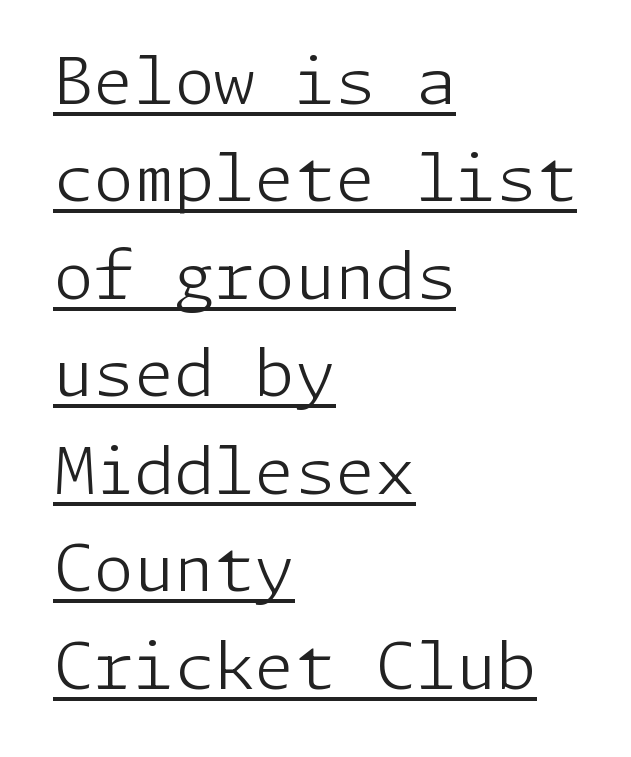
{"serif": "no", "italic": "no", "bold": "no", "weight": "light", "width": "normal", "stroke_contrast": "low", "x_height": "medium", "underline": "yes", "align": "left", "line_spacing": "normal", "line_spacing_ratio": 1.5, "letter_spacing": "normal", "letter_spacing_em": 0.0, "glyph_px": 65}
